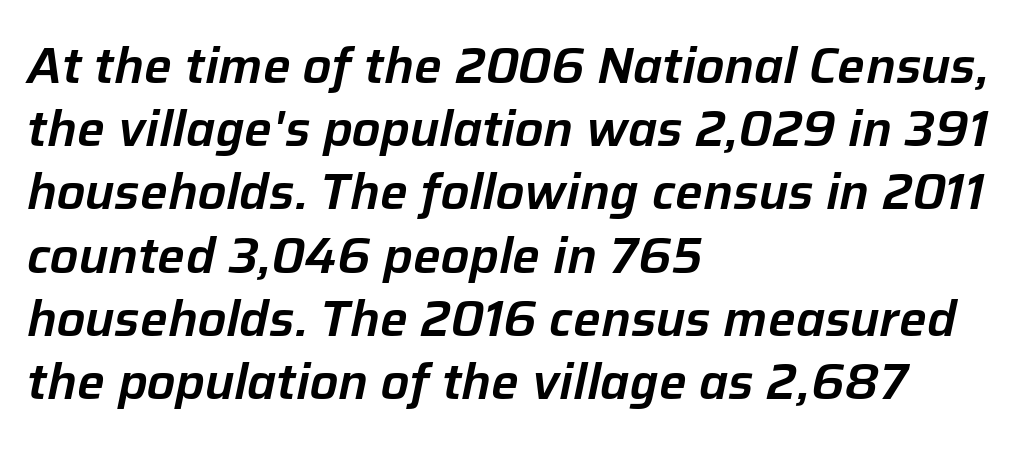
Descender tails drop into unmarked territory. Varying glyph widths throughout — classic text-font behaviour. Regular leading. Does the lettering tilt? It does — this is italic.
